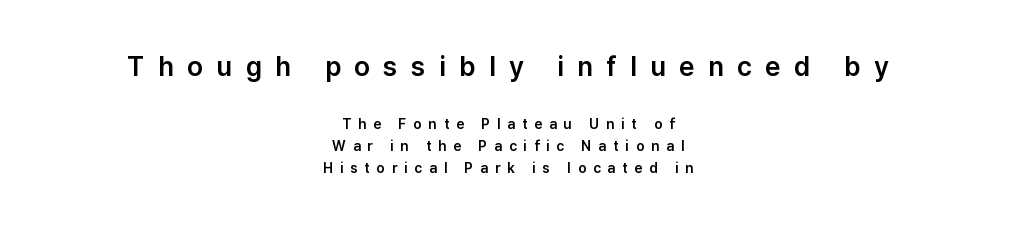
Q: Is the text italic (slanted)? A: No, it is upright.
Q: Is the text underlined? A: No.
Q: How is the paragraph aligned? A: Centered.
Q: Is the spacing between letters normal or unusually wide? A: Unusually wide.
Q: Is the spacing between lines tight, normal or loose? A: Normal.
Q: Which block of text is set in a larger size, the first (top) or the second (bottom)? A: The first (top) one.
